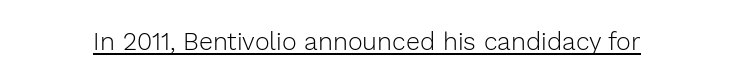
Q: Is the text bold? A: No.
Q: Is the text italic (slanted)? A: No, it is upright.
Q: Is the text underlined? A: Yes.
Q: Is the spacing between letters normal or unusually wide? A: Normal.
